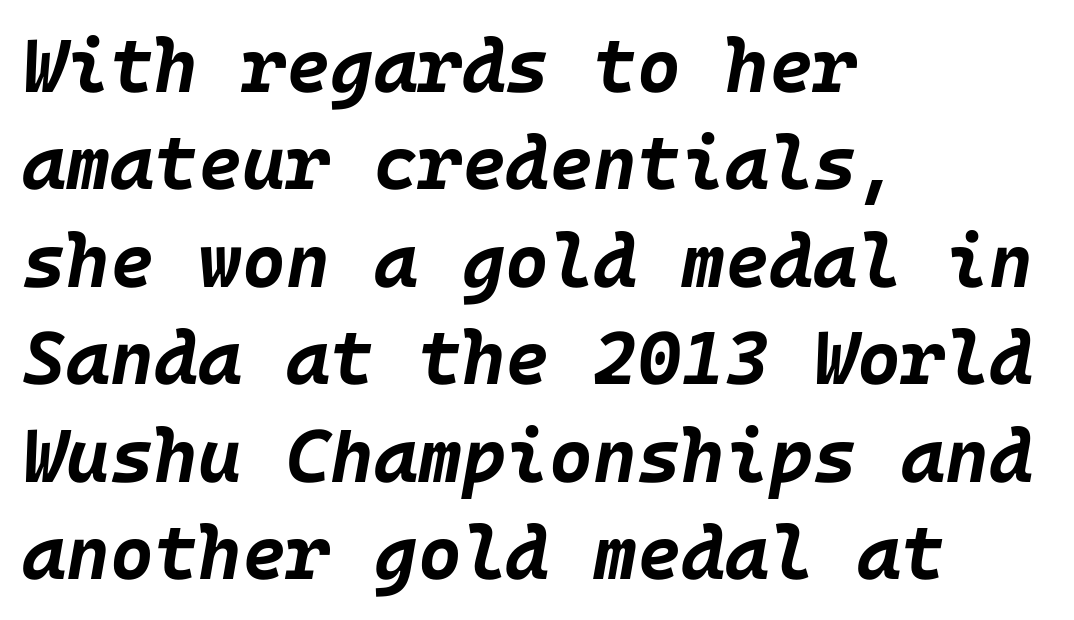
The image shows 75 px bold type, italic (leaning right); set left-aligned, normal line spacing (1.3x), normal letter spacing, not underlined; low stroke contrast and a large x-height.
